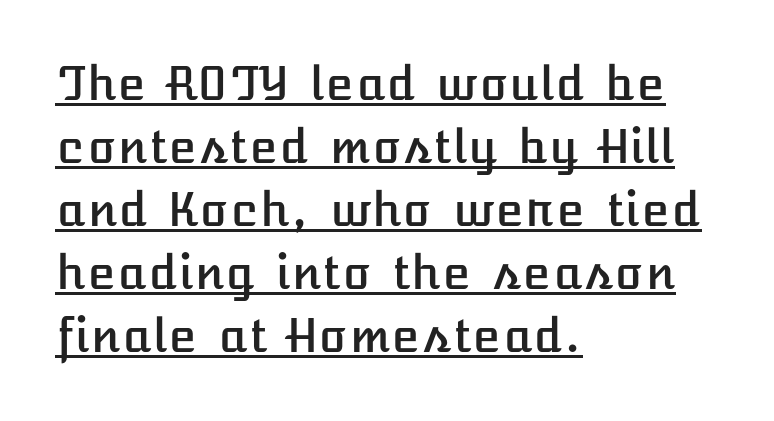
Q: Is the text italic (slanted)? A: No, it is upright.
Q: Is the text underlined? A: Yes.
Q: How is the paragraph aligned? A: Left-aligned.
Q: Is the spacing between letters normal or unusually wide? A: Normal.
Q: Is the spacing between lines tight, normal or loose? A: Normal.
Q: Width (condensed, normal, or wide)? A: Normal.
Q: Stroke contrast? A: Low.
Q: x-height? A: Medium.
